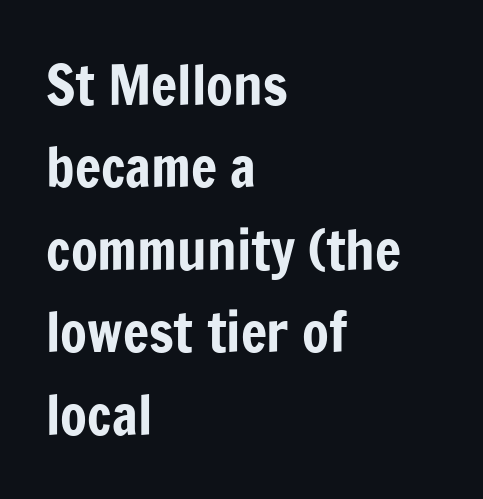
{"serif": "no", "italic": "no", "width": "condensed", "stroke_contrast": "low", "x_height": "medium", "monospaced": "no", "underline": "no", "align": "left", "line_spacing": "normal", "line_spacing_ratio": 1.5, "letter_spacing": "normal", "letter_spacing_em": 0.0, "glyph_px": 55}
